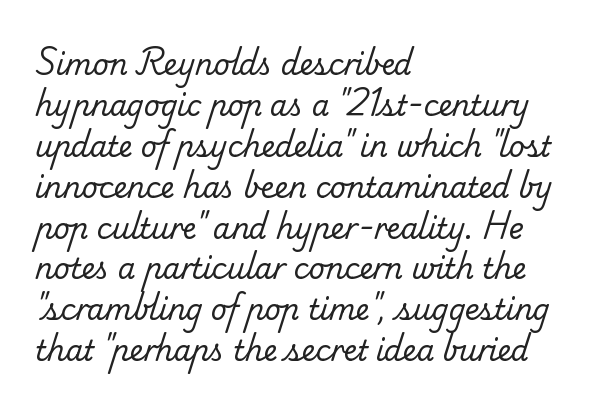
Q: Is the text bold? A: No.
Q: Is the typeface a serif or a sans-serif typeface? A: Serif.
Q: Is the text underlined? A: No.
Q: How is the paragraph aligned? A: Left-aligned.
Q: Is the spacing between letters normal or unusually wide? A: Normal.
Q: Is the spacing between lines tight, normal or loose? A: Normal.
Q: Width (condensed, normal, or wide)? A: Normal.
Q: Stroke contrast? A: Low.
Q: x-height? A: Small.
Q: Monospaced? A: No.
